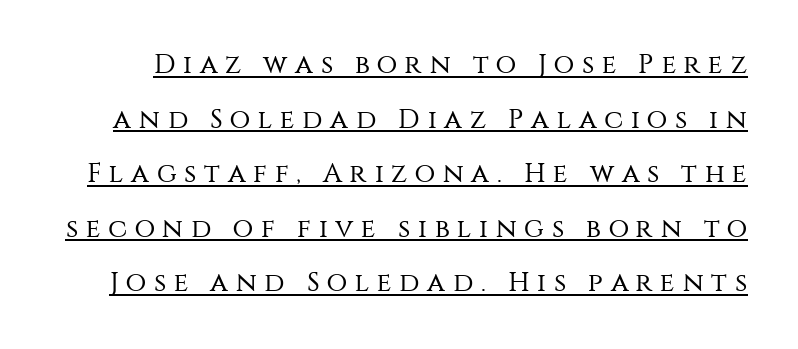
{"italic": "no", "bold": "no", "underline": "yes", "line_spacing": "loose", "line_spacing_ratio": 2.02, "letter_spacing": "wide", "letter_spacing_em": 0.28, "glyph_px": 27}
